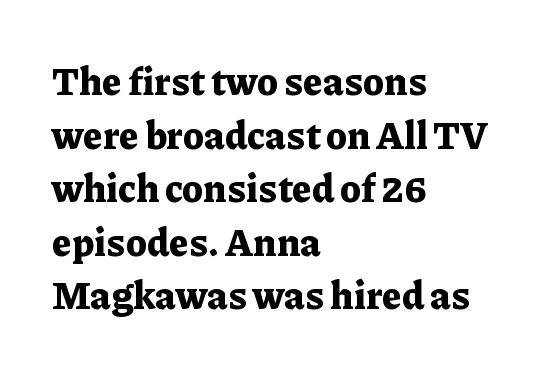
The image shows 38 px bold serif type, upright; set left-aligned, normal line spacing (1.41x), normal letter spacing, not underlined; low stroke contrast and a medium x-height.
